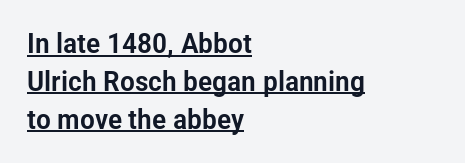
Q: Is the text italic (slanted)? A: No, it is upright.
Q: Is the typeface a serif or a sans-serif typeface? A: Sans-serif.
Q: Is the text underlined? A: Yes.
Q: How is the paragraph aligned? A: Left-aligned.
Q: Is the spacing between letters normal or unusually wide? A: Normal.
Q: Is the spacing between lines tight, normal or loose? A: Normal.
Q: Width (condensed, normal, or wide)? A: Condensed.
Q: Stroke contrast? A: Low.
Q: x-height? A: Medium.
Q: Monospaced? A: No.
